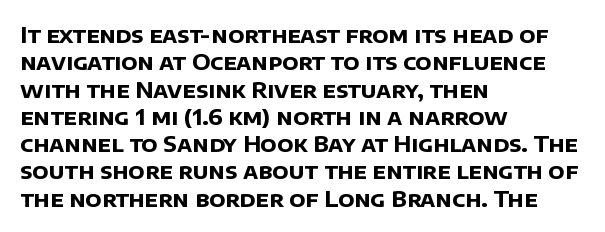
{"bold": "yes", "underline": "no", "align": "left", "line_spacing_ratio": 1.24, "letter_spacing": "normal", "letter_spacing_em": 0.0, "glyph_px": 22}
